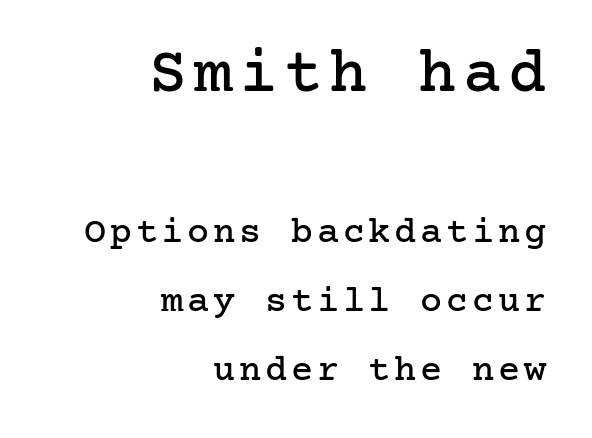
The upper block of text is set noticeably larger than the block beneath it. Quick note: underline off. Observe the serifs anchoring each vertical stroke in this sample. Tall strokes in this sample are plumb rather than angled.
